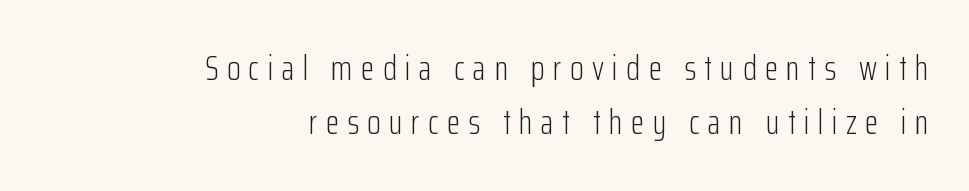
{"serif": "no", "italic": "no", "bold": "no", "weight": "light", "width": "condensed", "stroke_contrast": "low", "x_height": "medium", "monospaced": "no", "underline": "no", "align": "right", "line_spacing": "normal", "line_spacing_ratio": 1.55, "letter_spacing": "wide", "letter_spacing_em": 0.24, "glyph_px": 35}
